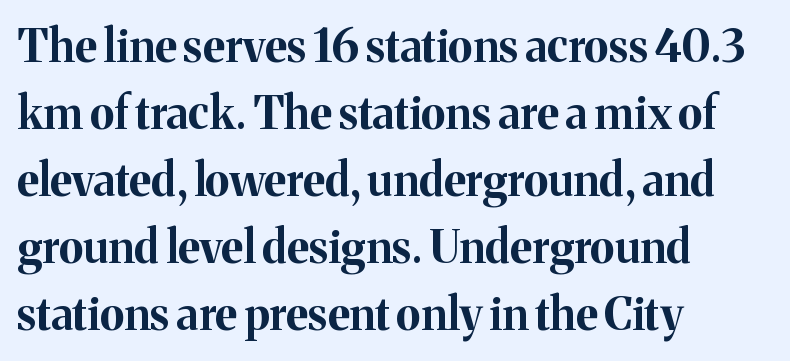
The image shows 45 px bold serif type, upright; set left-aligned, normal line spacing (1.49x), normal letter spacing, not underlined; medium stroke contrast and a medium x-height.
